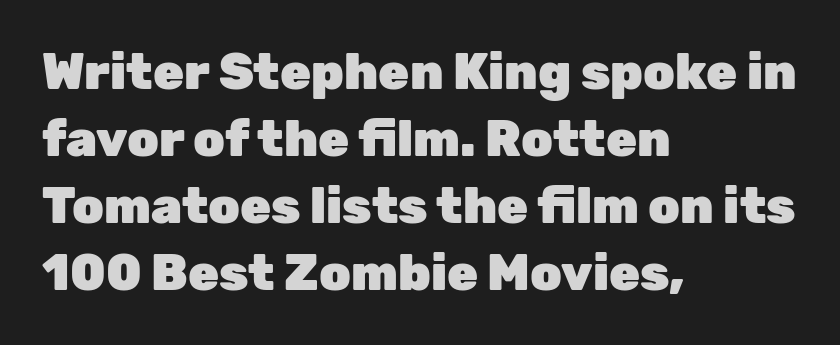
The image shows 50 px heavy sans-serif type, upright; set left-aligned, normal line spacing (1.34x), normal letter spacing, not underlined; low stroke contrast and a medium x-height.
